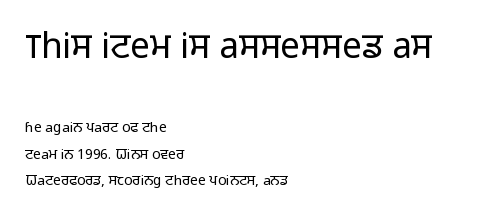
The image shows 35 px light sans-serif type, upright; set left-aligned, line spacing 1.89x, normal letter spacing, not underlined; the first (top) block is 2.5x larger; low stroke contrast and a medium x-height.
